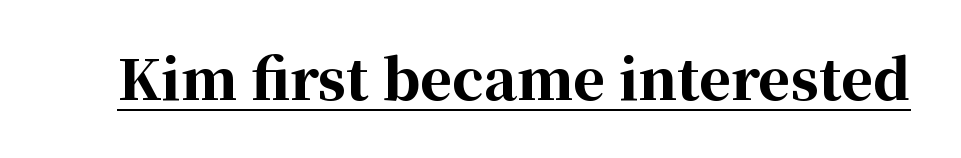
Q: Is the text bold? A: Yes.
Q: Is the text italic (slanted)? A: No, it is upright.
Q: Is the typeface a serif or a sans-serif typeface? A: Serif.
Q: Is the text underlined? A: Yes.
Q: Is the spacing between letters normal or unusually wide? A: Normal.
Q: Width (condensed, normal, or wide)? A: Normal.
Q: Stroke contrast? A: High.
Q: x-height? A: Medium.
Q: Monospaced? A: No.
